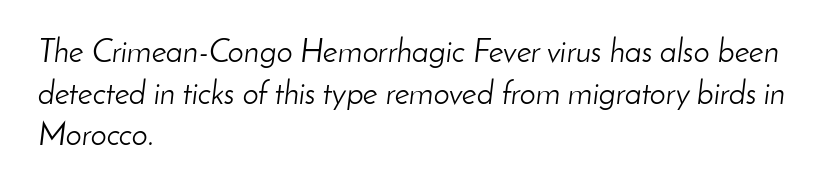
Q: Is the text bold? A: No.
Q: Is the text italic (slanted)? A: Yes, it leans right by about 8 degrees.
Q: Is the text underlined? A: No.
Q: How is the paragraph aligned? A: Left-aligned.
Q: Is the spacing between letters normal or unusually wide? A: Normal.
Q: Is the spacing between lines tight, normal or loose? A: Normal.
Q: Width (condensed, normal, or wide)? A: Normal.
Q: Stroke contrast? A: Low.
Q: x-height? A: Small.
Q: Monospaced? A: No.
